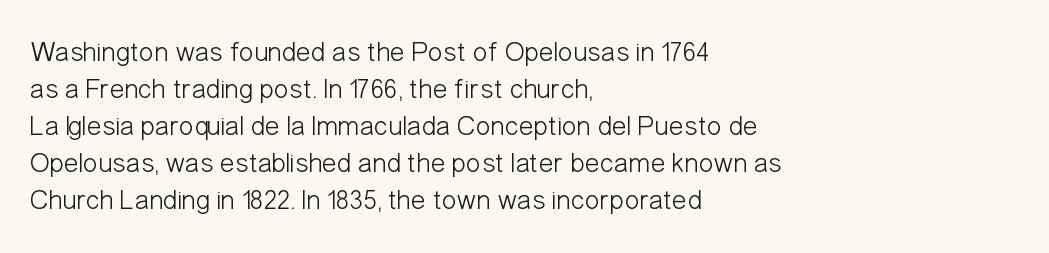
Q: Is the text bold? A: No.
Q: Is the text italic (slanted)? A: No, it is upright.
Q: Is the typeface a serif or a sans-serif typeface? A: Sans-serif.
Q: Is the text underlined? A: No.
Q: How is the paragraph aligned? A: Left-aligned.
Q: Is the spacing between letters normal or unusually wide? A: Normal.
Q: Is the spacing between lines tight, normal or loose? A: Normal.
Q: Width (condensed, normal, or wide)? A: Condensed.
Q: Stroke contrast? A: Low.
Q: x-height? A: Medium.
Q: Monospaced? A: No.
